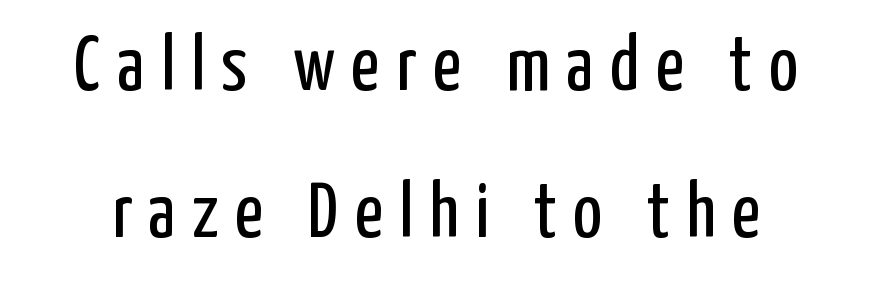
The lettering stays uniformly vertical, giving the passage a roman look. This rendering widens character spacing well past its baseline value. This is sans-serif lettering, the kind often seen on screens and signage. Proportional: the letters do not fall into vertical columns.
